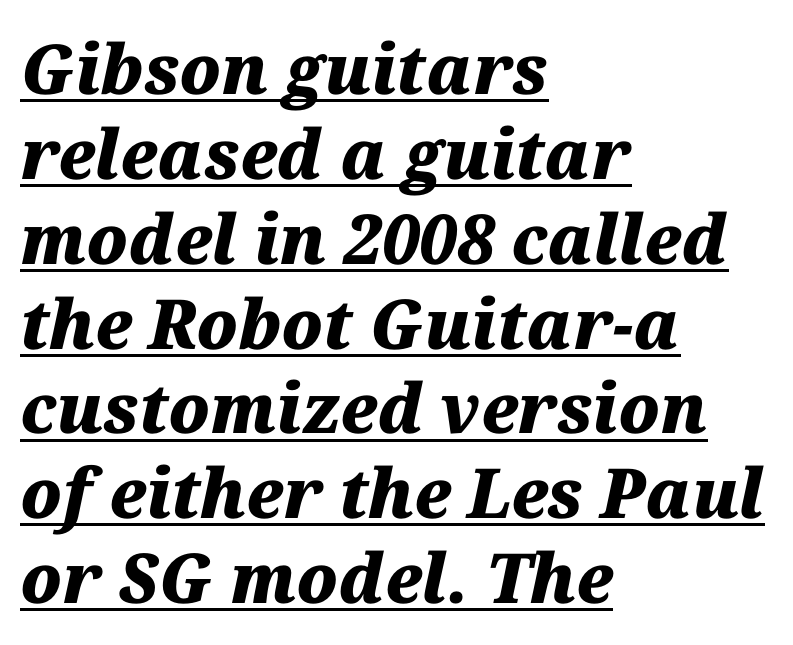
Rendered with sloped, italic letterforms. Spacing verdict: proportional, widths tailored to each character. The horizontal fit of the characters is conventional and even. Is the block centered? No — it sits flush against the left margin. The glyphs are accompanied by a horizontal stroke just below them. Summary of weight: heavy, a full bold.
